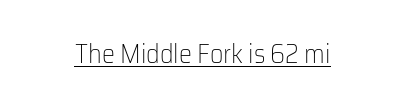
{"italic": "no", "bold": "no", "underline": "yes", "letter_spacing": "normal", "letter_spacing_em": 0.0, "glyph_px": 26}
